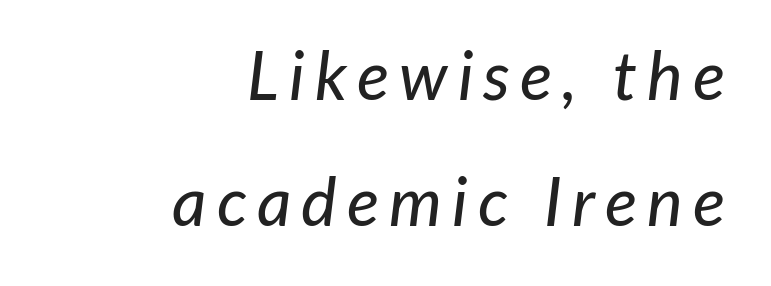
The image shows 67 px text type, italic (leaning right); set right-aligned, line spacing 1.88x, not underlined; low stroke contrast and a medium x-height.
